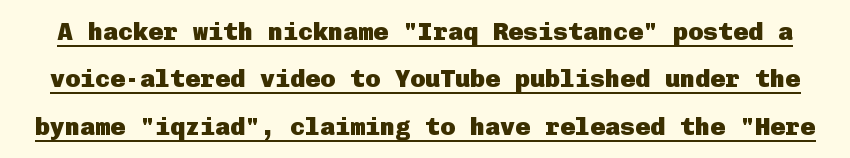
The image shows 25 px bold type, upright; set loose line spacing (1.9x), normal letter spacing, underlined.
